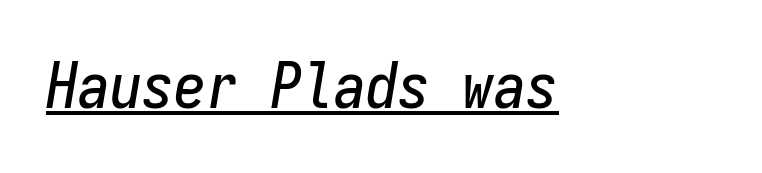
Quick note: underline on. Rendered with sloped, italic letterforms. Think of a typewriter: that constant character pitch is what you see here. The type is set solid horizontally, with unmodified tracking.
